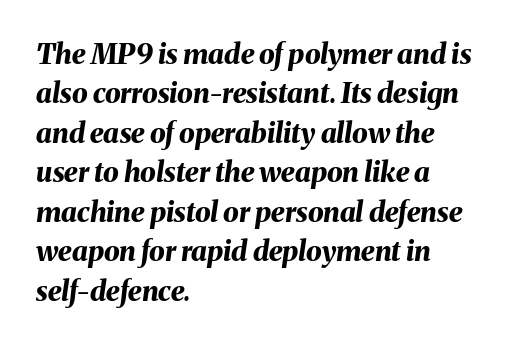
The image shows 28 px bold type, italic (leaning right); set left-aligned, normal line spacing (1.41x), normal letter spacing, not underlined; medium stroke contrast and a medium x-height.
